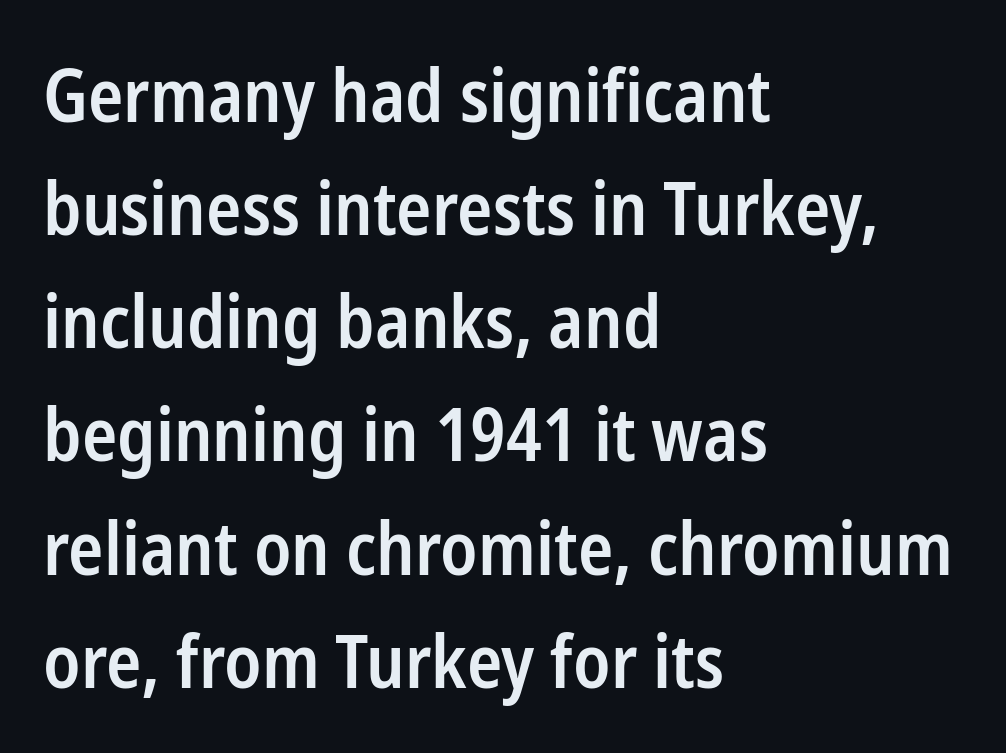
The image shows 73 px semibold, condensed sans-serif type, upright; set left-aligned, normal line spacing (1.55x), normal letter spacing, not underlined; low stroke contrast and a medium x-height.
